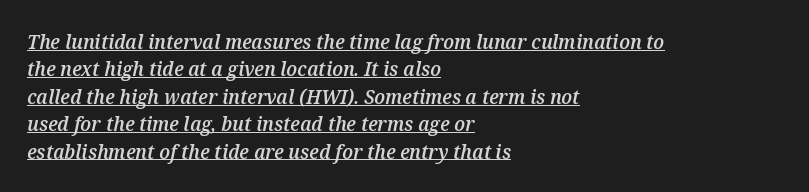
The image shows 20 px text type, italic (leaning right); set left-aligned, normal line spacing (1.37x), normal letter spacing, underlined.
